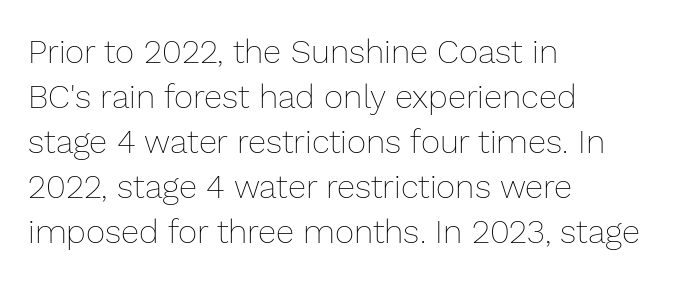
Q: Is the text bold? A: No.
Q: Is the text italic (slanted)? A: No, it is upright.
Q: Is the text underlined? A: No.
Q: How is the paragraph aligned? A: Left-aligned.
Q: Is the spacing between letters normal or unusually wide? A: Normal.
Q: Is the spacing between lines tight, normal or loose? A: Normal.
Q: Width (condensed, normal, or wide)? A: Normal.
Q: Stroke contrast? A: Low.
Q: x-height? A: Medium.
Q: Monospaced? A: No.
